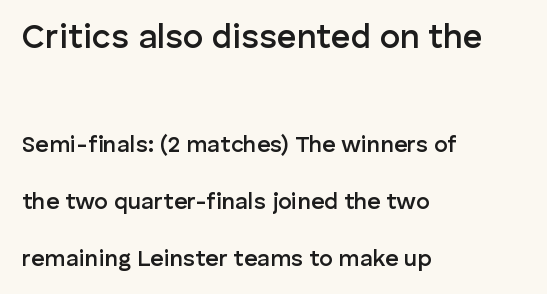
{"serif": "no", "italic": "no", "bold": "semi", "weight": "semibold", "width": "normal", "stroke_contrast": "low", "x_height": "medium", "monospaced": "no", "underline": "no", "align": "left", "line_spacing": "loose", "line_spacing_ratio": 2.48, "letter_spacing": "normal", "letter_spacing_em": 0.0, "larger_block": "first", "size_ratio": 1.48, "glyph_px": 34}
